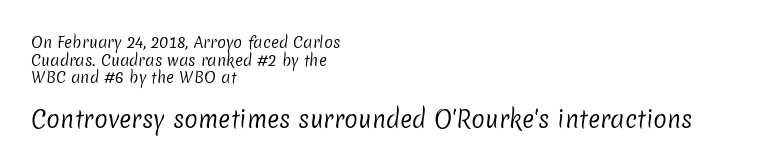
Q: Is the text bold? A: No.
Q: Is the text underlined? A: No.
Q: How is the paragraph aligned? A: Left-aligned.
Q: Is the spacing between letters normal or unusually wide? A: Normal.
Q: Which block of text is set in a larger size, the first (top) or the second (bottom)? A: The second (bottom) one.
